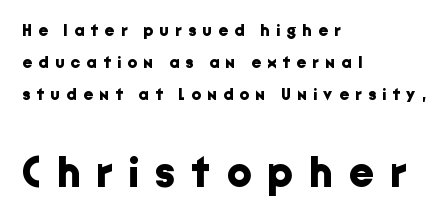
Check the space under the baseline: it is left empty. Nothing sits at the stroke ends, so this counts as sans-serif. The paragraph has a hard left edge and a soft right edge. This sample uses expanded letter spacing, leaving extra air between glyphs. The typography opts for an upright posture over an oblique one.
